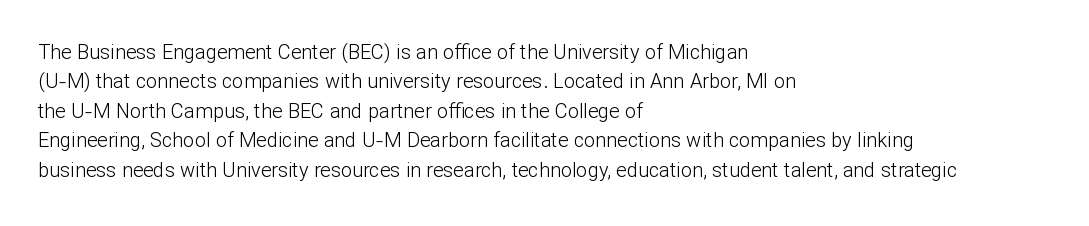
Q: Is the text bold? A: No.
Q: Is the text italic (slanted)? A: No, it is upright.
Q: Is the text underlined? A: No.
Q: How is the paragraph aligned? A: Left-aligned.
Q: Is the spacing between letters normal or unusually wide? A: Normal.
Q: Is the spacing between lines tight, normal or loose? A: Normal.
